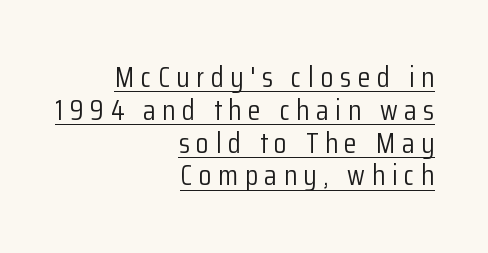
{"serif": "no", "italic": "no", "bold": "no", "weight": "light", "width": "condensed", "stroke_contrast": "low", "x_height": "medium", "monospaced": "no", "underline": "yes", "align": "right", "line_spacing": "tight", "line_spacing_ratio": 1.13, "letter_spacing": "wide", "letter_spacing_em": 0.23, "glyph_px": 29}
